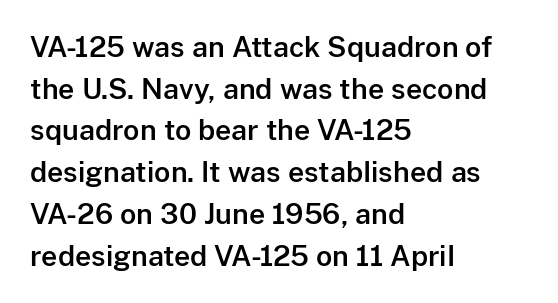
The image shows 28 px sans-serif type, upright; set left-aligned, normal line spacing (1.49x), normal letter spacing, not underlined; low stroke contrast and a medium x-height.
